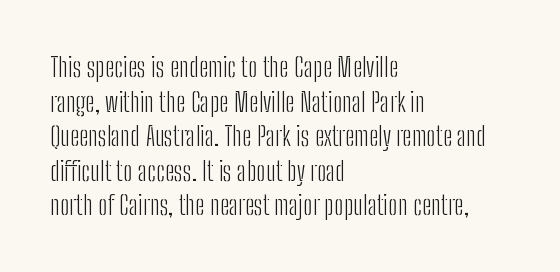
The image shows 27 px text type, upright; set left-aligned, normal line spacing (1.28x), normal letter spacing, not underlined.
